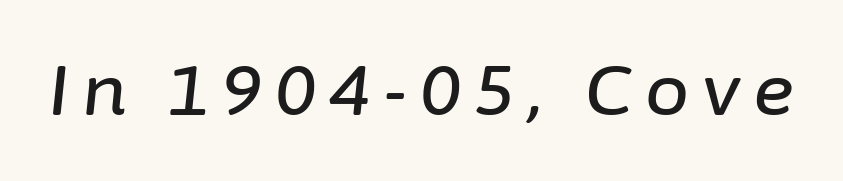
{"italic": "yes", "lean": "right", "slant_degrees": 6, "width": "normal", "stroke_contrast": "low", "x_height": "medium", "monospaced": "no", "underline": "no", "glyph_px": 70}
